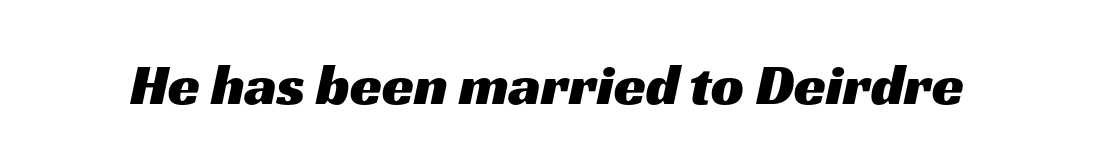
{"serif": "no", "width": "wide", "stroke_contrast": "medium", "x_height": "medium", "monospaced": "no", "underline": "no", "letter_spacing": "normal", "letter_spacing_em": 0.0, "glyph_px": 58}
